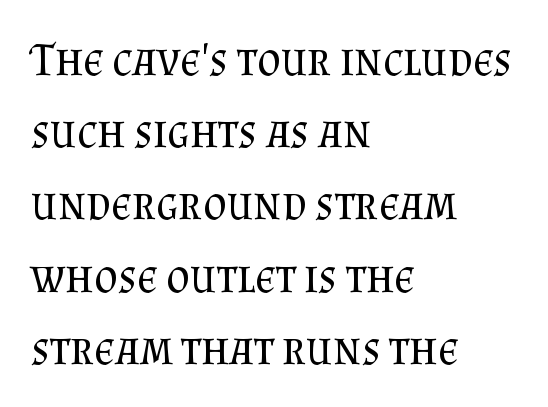
Q: Is the text bold? A: No.
Q: Is the text italic (slanted)? A: No, it is upright.
Q: Is the typeface a serif or a sans-serif typeface? A: Serif.
Q: Is the text underlined? A: No.
Q: How is the paragraph aligned? A: Left-aligned.
Q: Is the spacing between letters normal or unusually wide? A: Normal.
Q: Is the spacing between lines tight, normal or loose? A: Normal.
Q: Width (condensed, normal, or wide)? A: Normal.
Q: Stroke contrast? A: Medium.
Q: x-height? A: Small.
Q: Monospaced? A: No.
